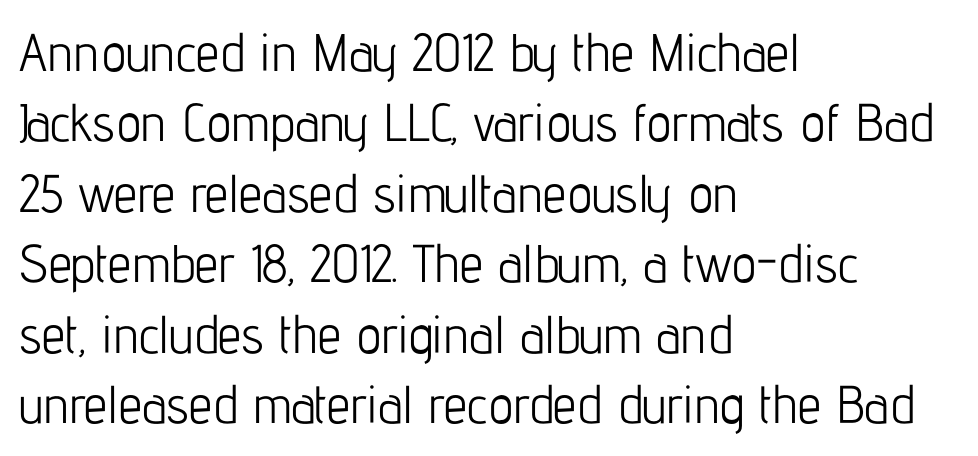
{"serif": "no", "italic": "no", "bold": "no", "weight": "light", "width": "condensed", "stroke_contrast": "low", "x_height": "medium", "monospaced": "no", "underline": "no", "align": "left", "line_spacing": "normal", "line_spacing_ratio": 1.33, "letter_spacing": "normal", "letter_spacing_em": 0.0, "glyph_px": 53}
